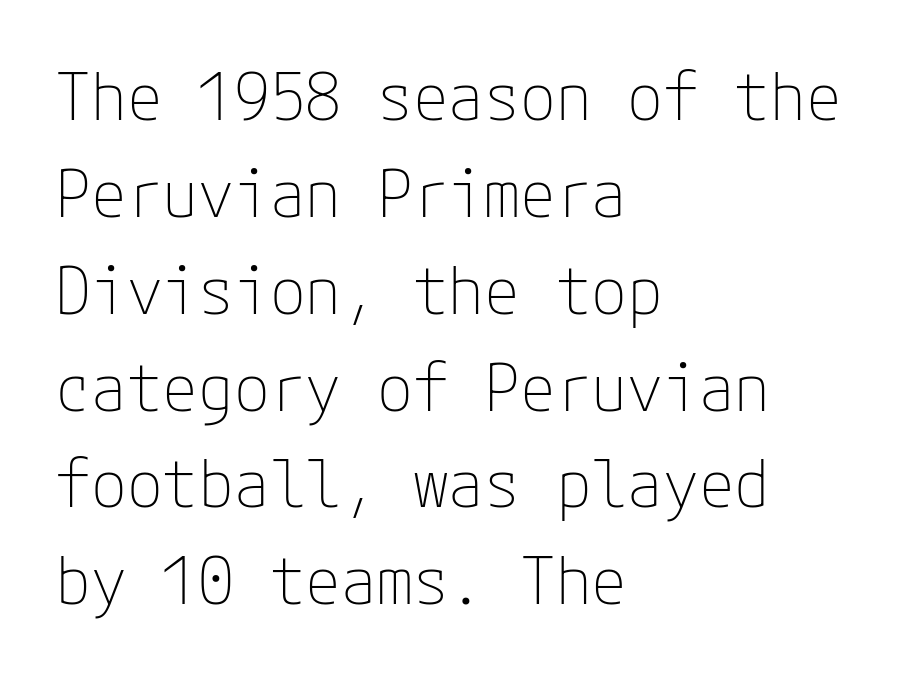
Q: Is the text bold? A: No.
Q: Is the text italic (slanted)? A: No, it is upright.
Q: Is the typeface a serif or a sans-serif typeface? A: Sans-serif.
Q: Is the text underlined? A: No.
Q: How is the paragraph aligned? A: Left-aligned.
Q: Is the spacing between letters normal or unusually wide? A: Normal.
Q: Is the spacing between lines tight, normal or loose? A: Normal.
Q: Width (condensed, normal, or wide)? A: Normal.
Q: Stroke contrast? A: Low.
Q: x-height? A: Medium.
